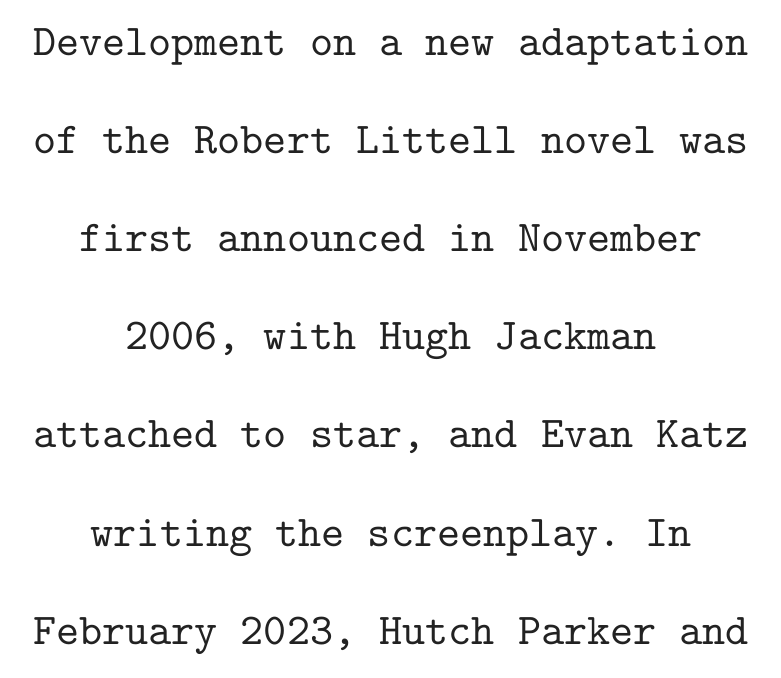
The image shows 44 px serif type, upright, monospaced; set centered, loose line spacing (2.23x), normal letter spacing, not underlined; low stroke contrast and a medium x-height.
